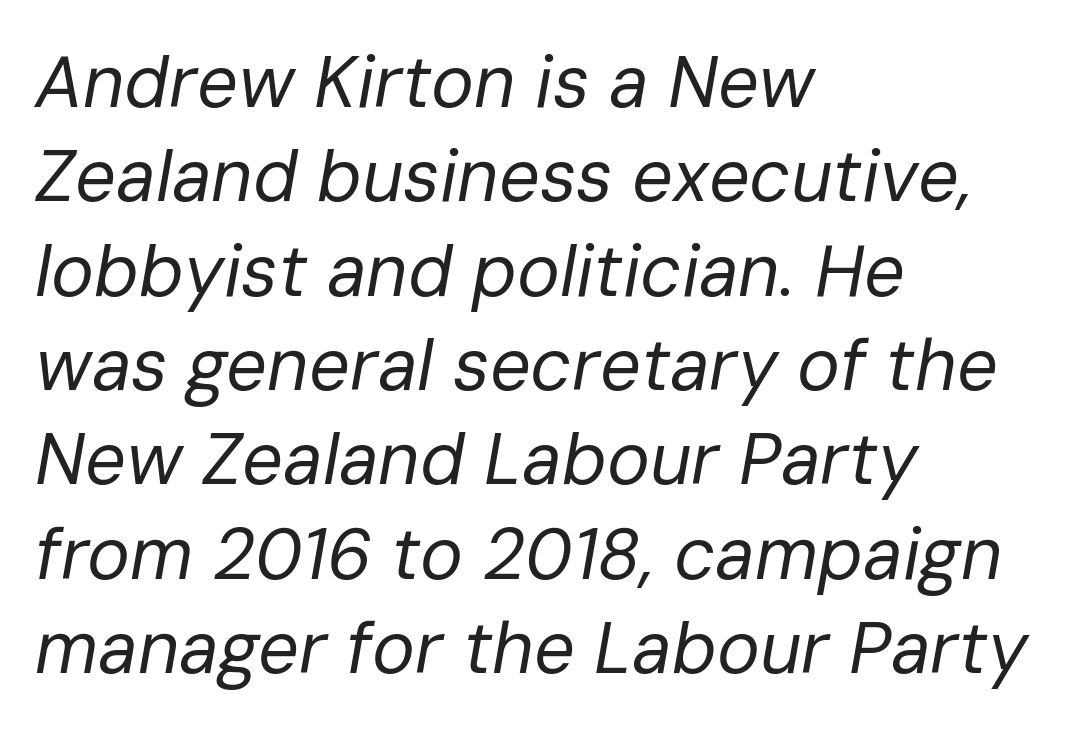
{"italic": "yes", "lean": "right", "slant_degrees": 10, "bold": "no", "weight": "regular", "width": "normal", "stroke_contrast": "low", "x_height": "medium", "monospaced": "no", "underline": "no", "align": "left", "line_spacing": "normal", "line_spacing_ratio": 1.31, "letter_spacing": "normal", "letter_spacing_em": 0.0, "glyph_px": 72}
